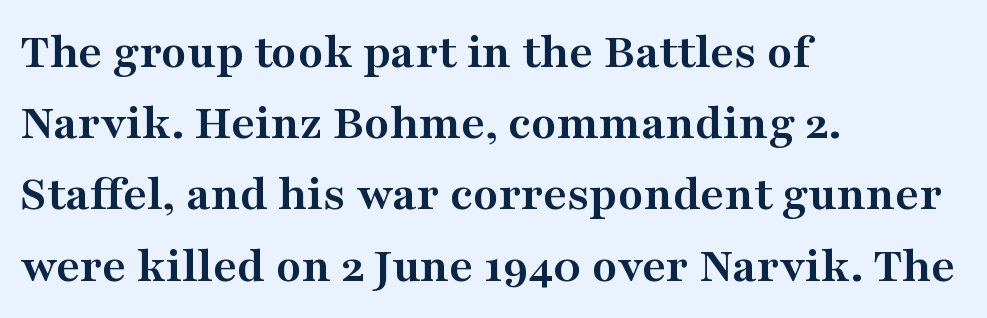
The image shows 52 px semibold, wide serif type, upright; set left-aligned, normal line spacing (1.37x), normal letter spacing, not underlined; medium stroke contrast and a medium x-height.
